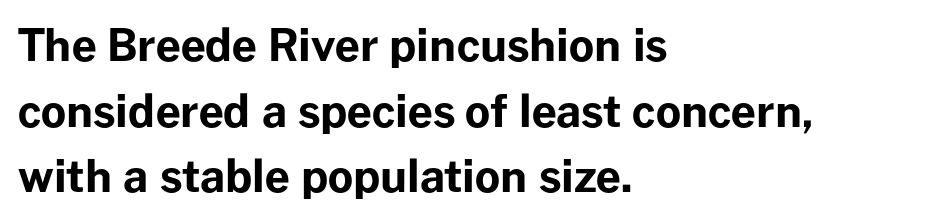
The image shows 44 px bold sans-serif type, upright; set left-aligned, normal line spacing (1.49x), normal letter spacing, not underlined; low stroke contrast and a medium x-height.
